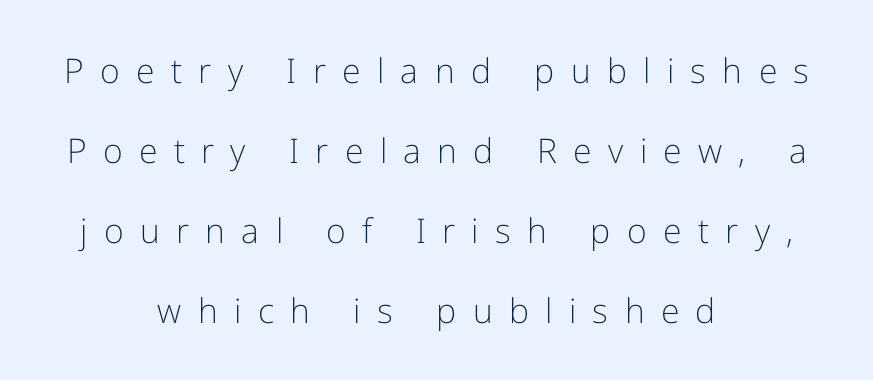
These lines are composed in type without serifs. The letters advance in unequal steps, a hallmark of proportional type. These lines stand farther apart than default settings would place them. Which margin do the lines hug? Neither — every line sits in the middle. Vertical strokes here are truly vertical.
